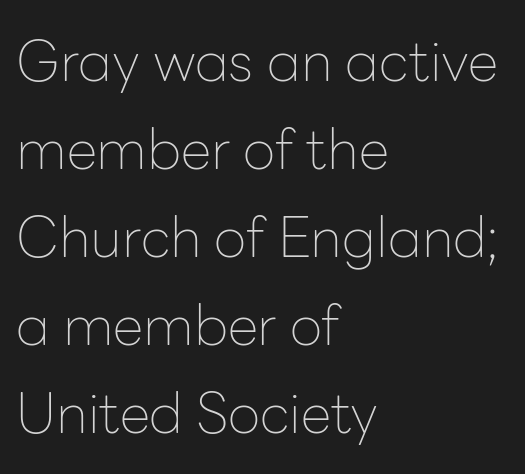
Q: Is the text bold? A: No.
Q: Is the text italic (slanted)? A: No, it is upright.
Q: Is the typeface a serif or a sans-serif typeface? A: Sans-serif.
Q: Is the text underlined? A: No.
Q: How is the paragraph aligned? A: Left-aligned.
Q: Is the spacing between letters normal or unusually wide? A: Normal.
Q: Is the spacing between lines tight, normal or loose? A: Normal.
Q: Width (condensed, normal, or wide)? A: Normal.
Q: Stroke contrast? A: Low.
Q: x-height? A: Medium.
Q: Monospaced? A: No.
